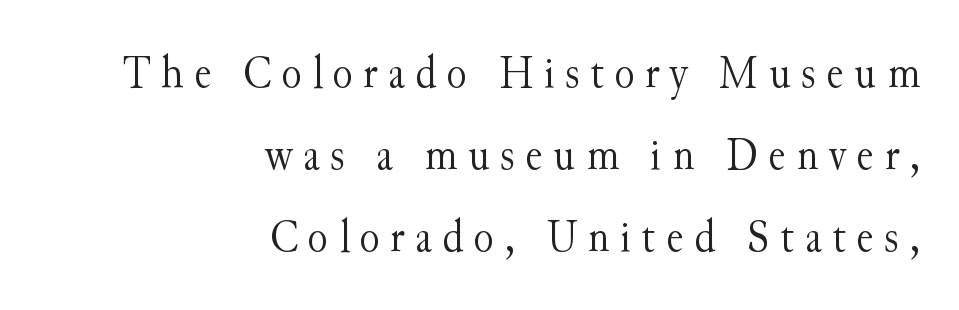
The designer went with a serif here, giving each stem small feet. All the whitespace from short lines collects on the left. Proportional: the letters do not fall into vertical columns. The letters are spread apart with noticeably loose tracking.
